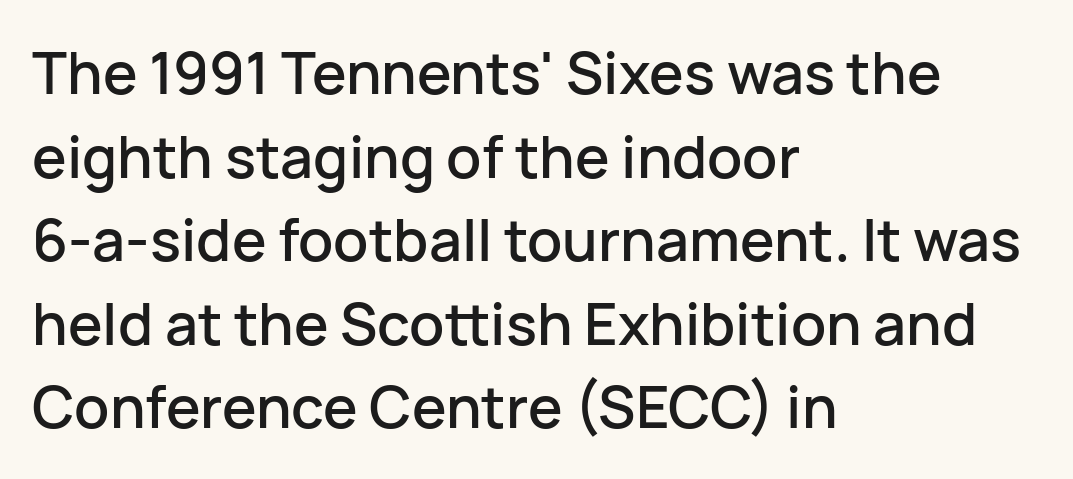
Q: Is the text italic (slanted)? A: No, it is upright.
Q: Is the typeface a serif or a sans-serif typeface? A: Sans-serif.
Q: Is the text underlined? A: No.
Q: How is the paragraph aligned? A: Left-aligned.
Q: Is the spacing between letters normal or unusually wide? A: Normal.
Q: Is the spacing between lines tight, normal or loose? A: Normal.
Q: Width (condensed, normal, or wide)? A: Normal.
Q: Stroke contrast? A: Low.
Q: x-height? A: Medium.
Q: Monospaced? A: No.
